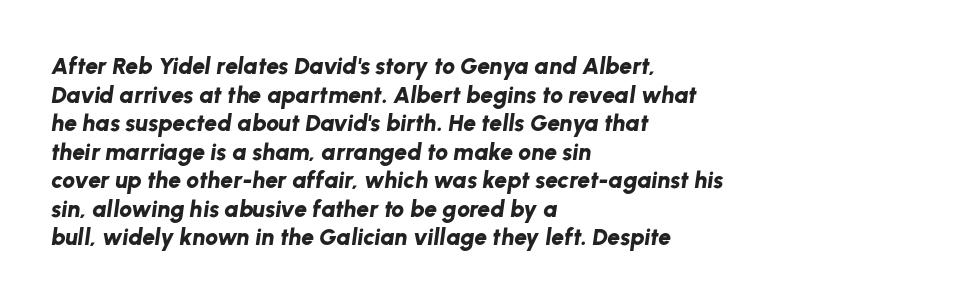
{"italic": "yes", "lean": "right", "slant_degrees": 8, "bold": "yes", "underline": "no", "align": "left", "line_spacing_ratio": 1.24, "letter_spacing": "normal", "letter_spacing_em": 0.0, "glyph_px": 23}
